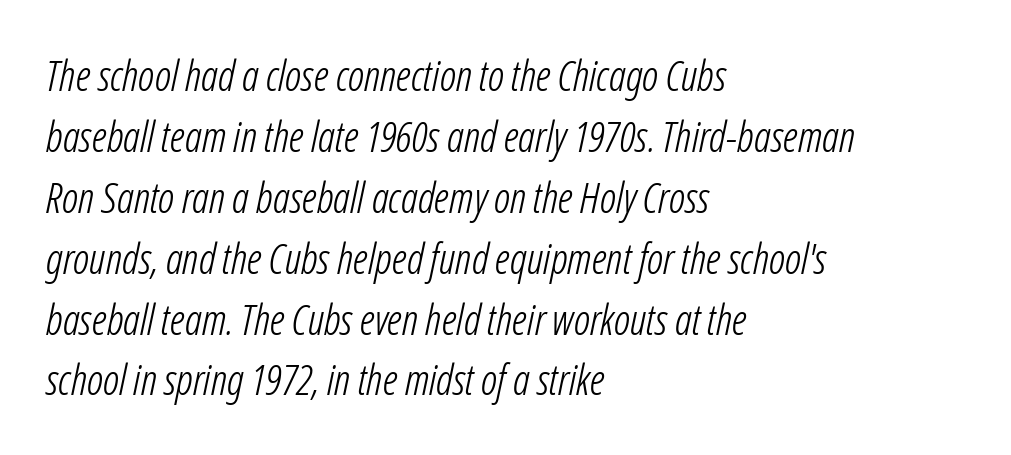
Q: Is the text bold? A: No.
Q: Is the text italic (slanted)? A: Yes, it leans right by about 12 degrees.
Q: Is the text underlined? A: No.
Q: How is the paragraph aligned? A: Left-aligned.
Q: Is the spacing between letters normal or unusually wide? A: Normal.
Q: Is the spacing between lines tight, normal or loose? A: Normal.
Q: Width (condensed, normal, or wide)? A: Condensed.
Q: Stroke contrast? A: Low.
Q: x-height? A: Medium.
Q: Monospaced? A: No.
